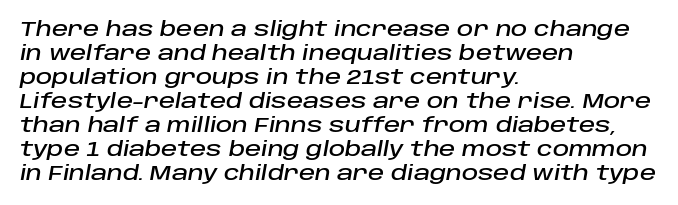
Q: Is the text italic (slanted)? A: Yes, it leans right by about 10 degrees.
Q: Is the text underlined? A: No.
Q: How is the paragraph aligned? A: Left-aligned.
Q: Is the spacing between letters normal or unusually wide? A: Normal.
